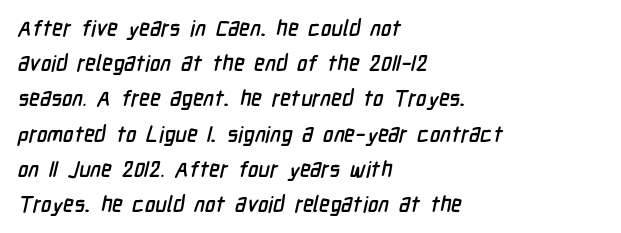
The image shows 22 px text type; set left-aligned, normal line spacing (1.6x), normal letter spacing, not underlined.
